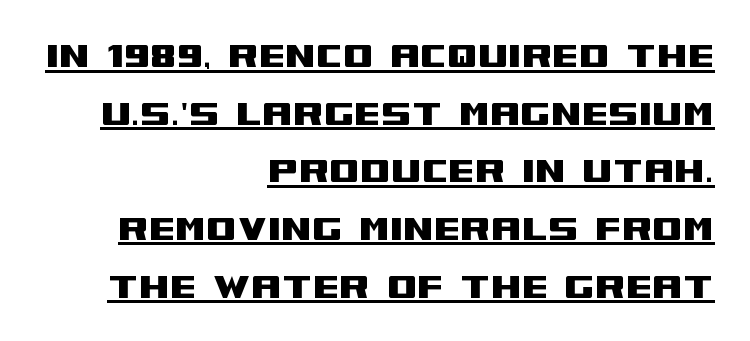
The image shows 44 px wide sans-serif type, upright; set right-aligned, normal line spacing (1.31x), normal letter spacing, underlined; medium stroke contrast and a large x-height.
